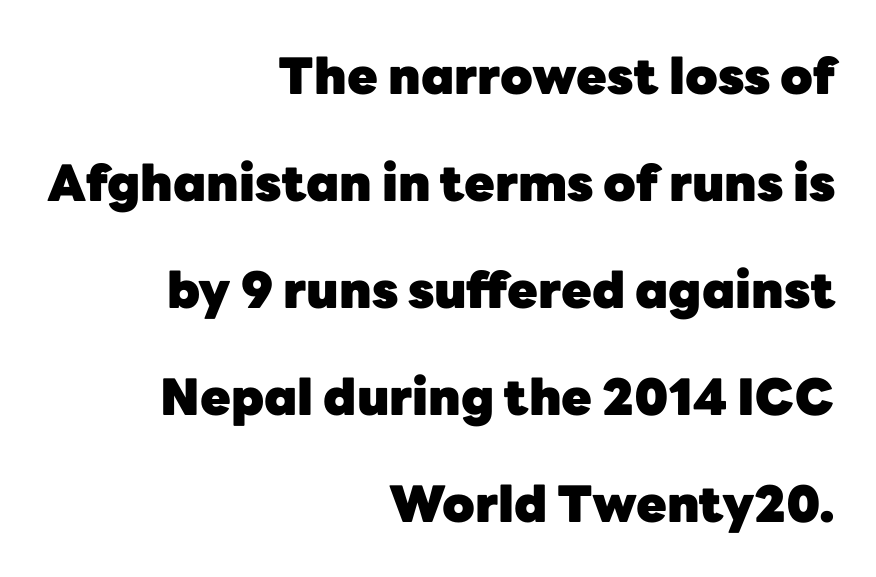
This sample uses an upright cut, with every glyph sitting square on the baseline. What kind of face is this? One without serifs — a sans. Leading: increased. The passage is arranged like a letterhead date or caption credit — flush right. Chunky letters — that's bold for sure.
